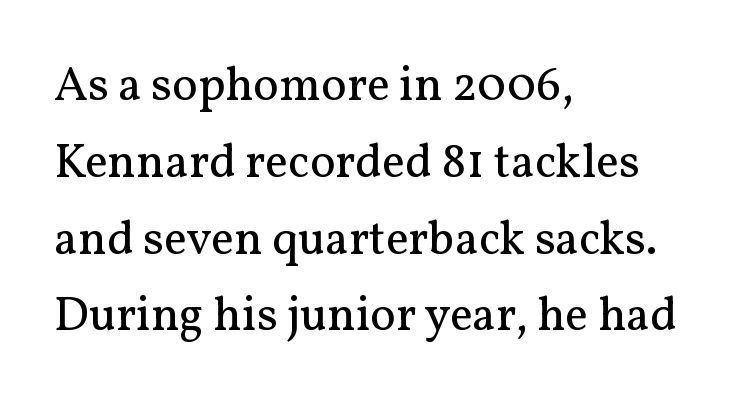
Q: Is the text bold? A: No.
Q: Is the text italic (slanted)? A: No, it is upright.
Q: Is the typeface a serif or a sans-serif typeface? A: Serif.
Q: Is the text underlined? A: No.
Q: How is the paragraph aligned? A: Left-aligned.
Q: Is the spacing between letters normal or unusually wide? A: Normal.
Q: Is the spacing between lines tight, normal or loose? A: Normal.
Q: Width (condensed, normal, or wide)? A: Normal.
Q: Stroke contrast? A: Medium.
Q: x-height? A: Medium.
Q: Monospaced? A: No.
